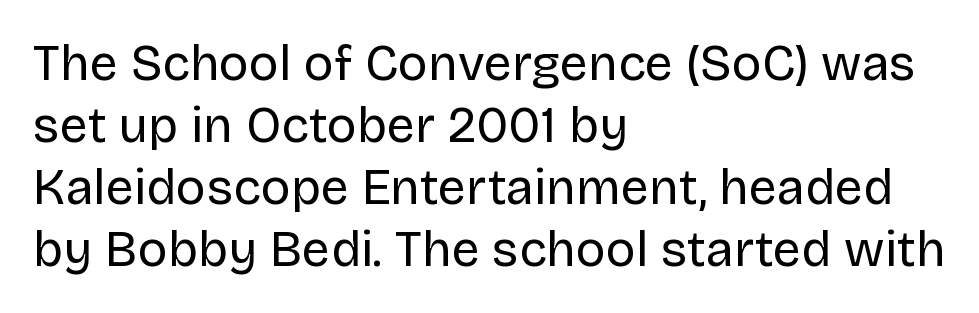
Glance below the letters and you will spot only blank space. Posture: straight, roman, zero tilt. Is the block centered? No — it sits flush against the left margin. You can tell from the bare stems that sans-serif type was used. Each letter keeps its own natural width here, so spacing adapts to shape. No letter is thick-stroked: the sample isn't bold.
